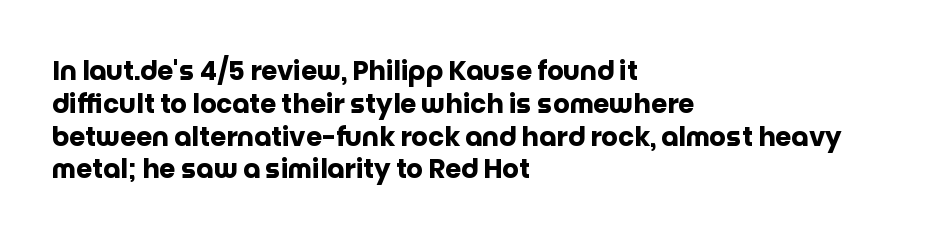
{"italic": "no", "bold": "yes", "underline": "no", "align": "left", "line_spacing": "normal", "line_spacing_ratio": 1.26, "letter_spacing": "normal", "letter_spacing_em": 0.0, "glyph_px": 26}
